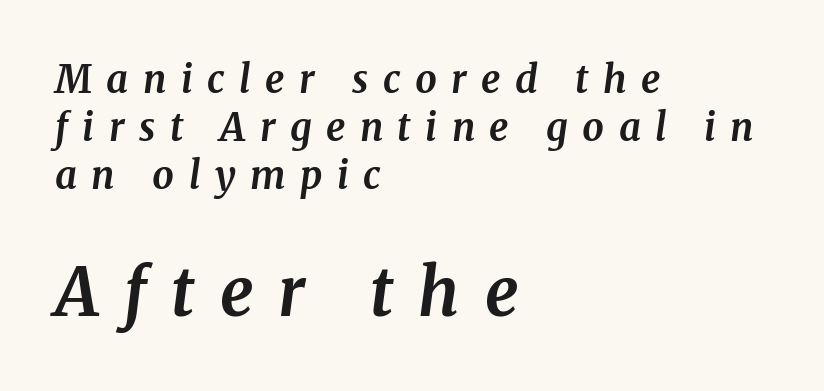
Q: Is the text bold? A: Yes.
Q: Is the text italic (slanted)? A: Yes, it leans right by about 8 degrees.
Q: Is the typeface a serif or a sans-serif typeface? A: Serif.
Q: Is the text underlined? A: No.
Q: How is the paragraph aligned? A: Left-aligned.
Q: Is the spacing between letters normal or unusually wide? A: Unusually wide.
Q: Is the spacing between lines tight, normal or loose? A: Normal.
Q: Which block of text is set in a larger size, the first (top) or the second (bottom)? A: The second (bottom) one.
Q: Width (condensed, normal, or wide)? A: Normal.
Q: Stroke contrast? A: Medium.
Q: x-height? A: Medium.
Q: Monospaced? A: No.
